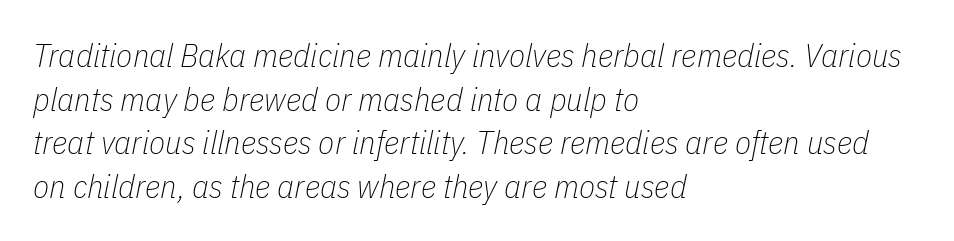
{"italic": "yes", "lean": "right", "slant_degrees": 11, "bold": "no", "weight": "thin", "width": "condensed", "stroke_contrast": "low", "x_height": "medium", "monospaced": "no", "underline": "no", "align": "left", "line_spacing": "normal", "line_spacing_ratio": 1.32, "letter_spacing": "normal", "letter_spacing_em": 0.0, "glyph_px": 33}
